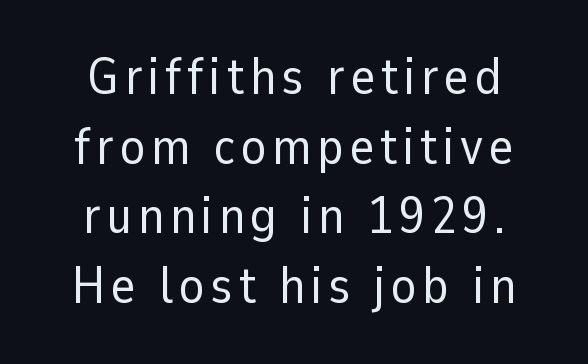
The specimen reads as upright at a glance. A centered setting, common on invitations and titles, is used for this passage. The zone under the glyphs is completely vacant. The rows are spaced the way most documents space them.
